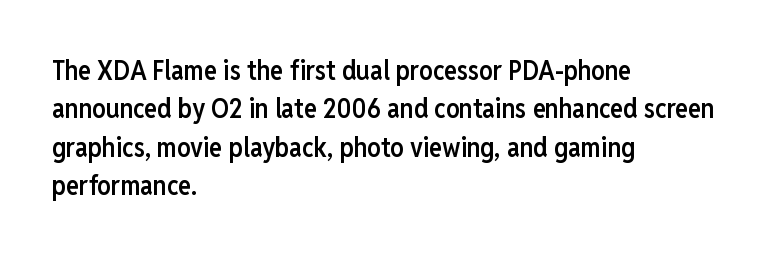
{"italic": "no", "bold": "semi", "underline": "no", "align": "left", "line_spacing": "normal", "line_spacing_ratio": 1.42, "letter_spacing": "normal", "letter_spacing_em": 0.0, "glyph_px": 27}
